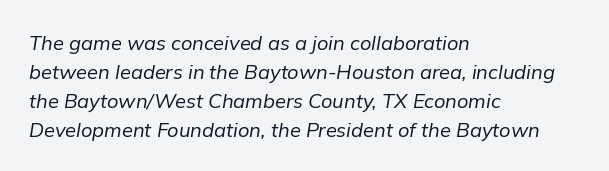
{"italic": "yes", "lean": "right", "slant_degrees": 9, "bold": "no", "underline": "no", "align": "left", "line_spacing": "normal", "line_spacing_ratio": 1.45, "letter_spacing": "normal", "letter_spacing_em": 0.0, "glyph_px": 20}
